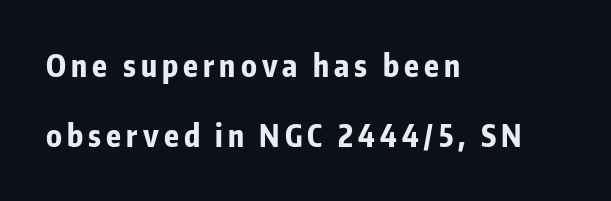
The image shows 30 px bold, condensed sans-serif type, upright; set left-aligned, loose line spacing (2.34x), not underlined; low stroke contrast and a medium x-height.
